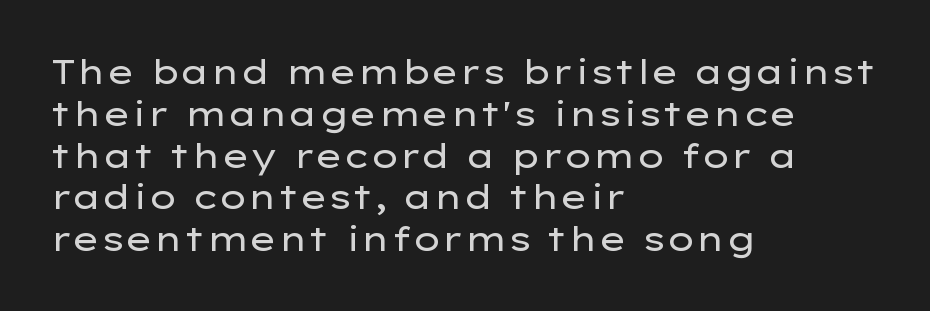
You could not count columns in this text — the font is proportionally spaced. Bare-footed words on every line. You can tell from the bare stems that sans-serif type was used. Heaviness? Minimal to ordinary, like unemphasized prose. The ragged edge is on the right, which tells us the setting is flush left. The passage shown has conventional tracking throughout.
